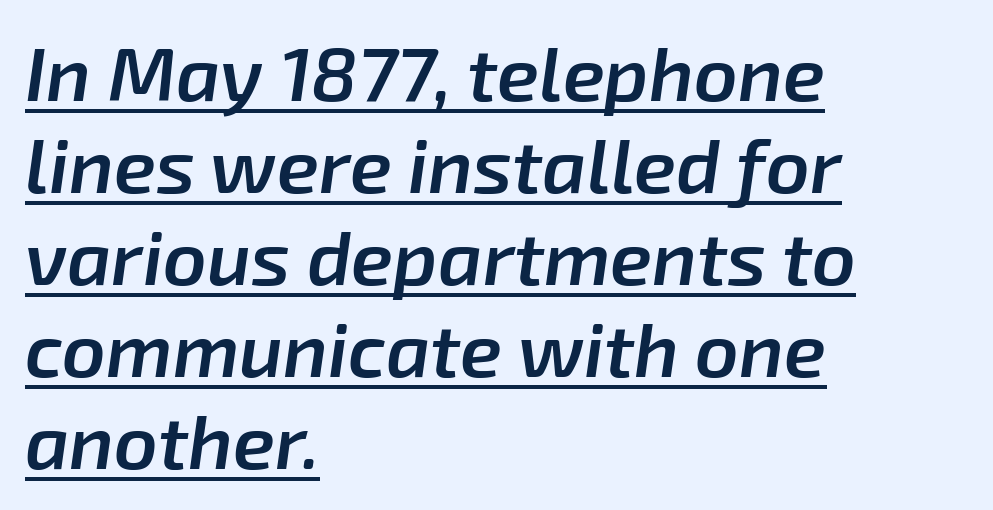
A typographer would call this underscored text. Is this a fixed-width face? No — the glyphs have proportional, varying widths. Notice how the passage keeps a crisp vertical edge on the left only. Caption: semibold face, moderately heavy strokes. The passage shown has conventional tracking throughout. Yep, that's italic — everything's leaning.
